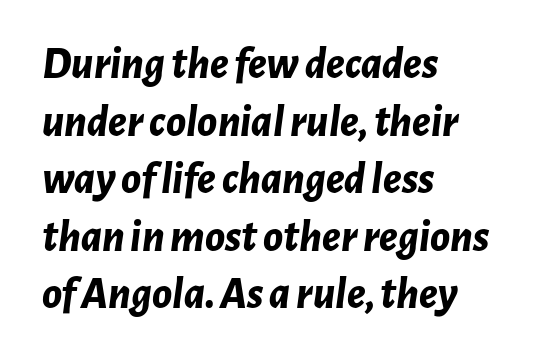
Typesetter's note: full bold, strokes at maximum text heaviness. Honestly, the row spacing looks completely unremarkable. Alignment: flush left. Character widths vary here, with narrow letters taking less room than wide ones. These lines were composed using italics.
